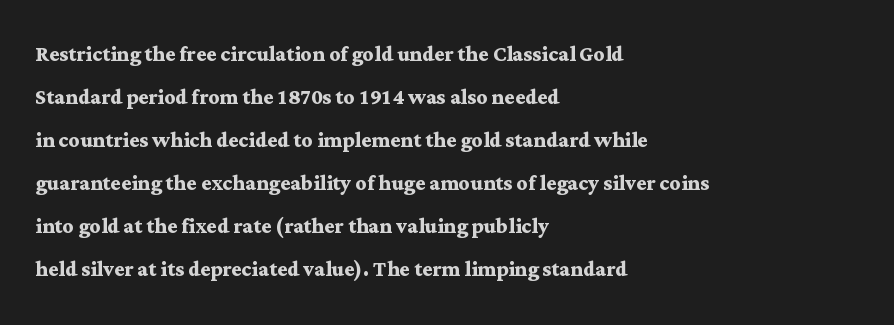
The image shows 27 px bold type, upright; set left-aligned, normal line spacing (1.59x), normal letter spacing, not underlined.
